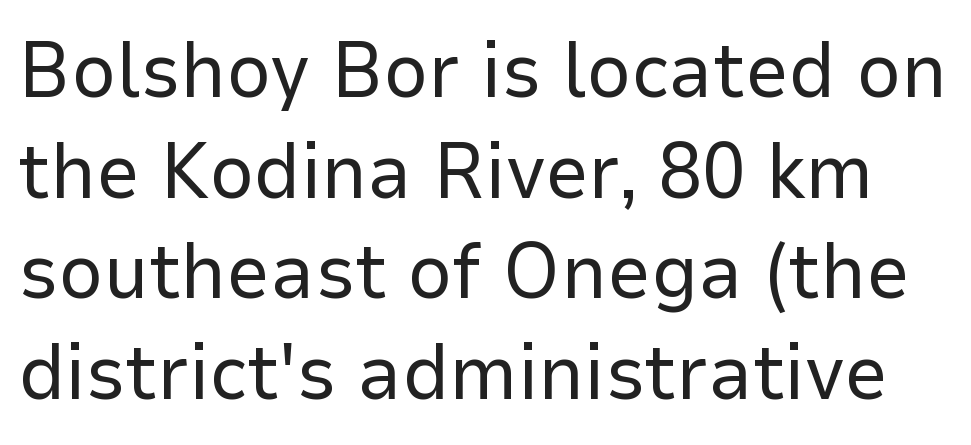
{"serif": "no", "italic": "no", "bold": "no", "weight": "regular", "width": "normal", "stroke_contrast": "low", "x_height": "medium", "monospaced": "no", "underline": "no", "line_spacing": "normal", "line_spacing_ratio": 1.29, "letter_spacing": "normal", "letter_spacing_em": 0.0, "glyph_px": 78}
